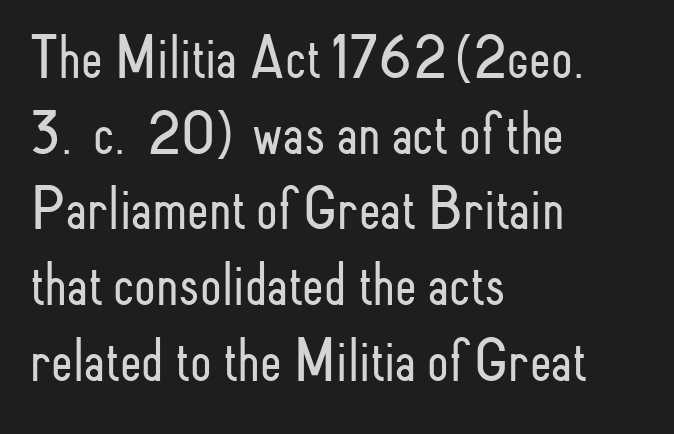
Q: Is the text bold? A: No.
Q: Is the text italic (slanted)? A: No, it is upright.
Q: Is the typeface a serif or a sans-serif typeface? A: Sans-serif.
Q: Is the text underlined? A: No.
Q: How is the paragraph aligned? A: Left-aligned.
Q: Is the spacing between letters normal or unusually wide? A: Normal.
Q: Width (condensed, normal, or wide)? A: Condensed.
Q: Stroke contrast? A: Low.
Q: x-height? A: Small.
Q: Monospaced? A: No.
